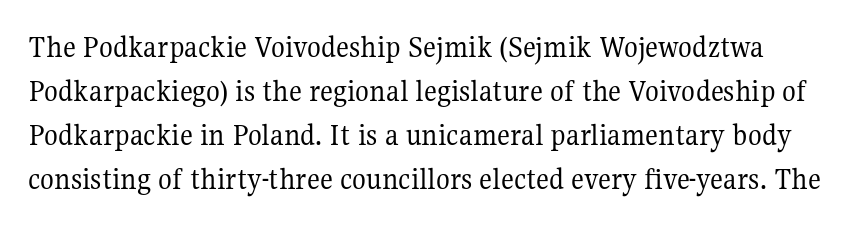
The image shows 32 px regular-weight serif type, upright; set normal line spacing (1.38x), normal letter spacing, not underlined; medium stroke contrast and a medium x-height.
